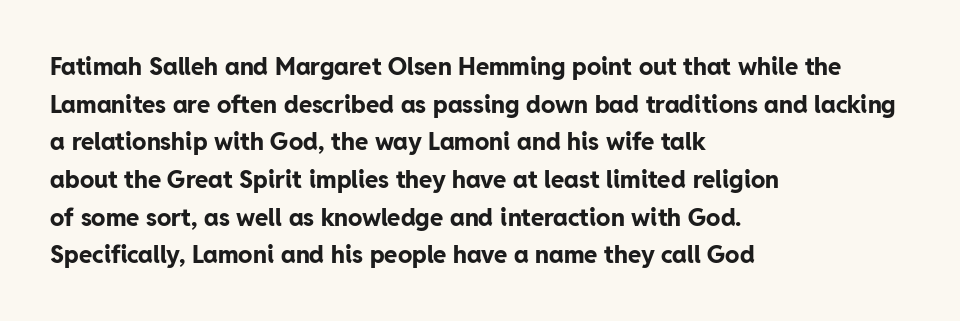
Heavy, bold letterforms. Quick note: underline off. The space between consecutive lines is moderate. This is roman type, the default non-slanted kind. The compositor pushed each line to the left boundary.
